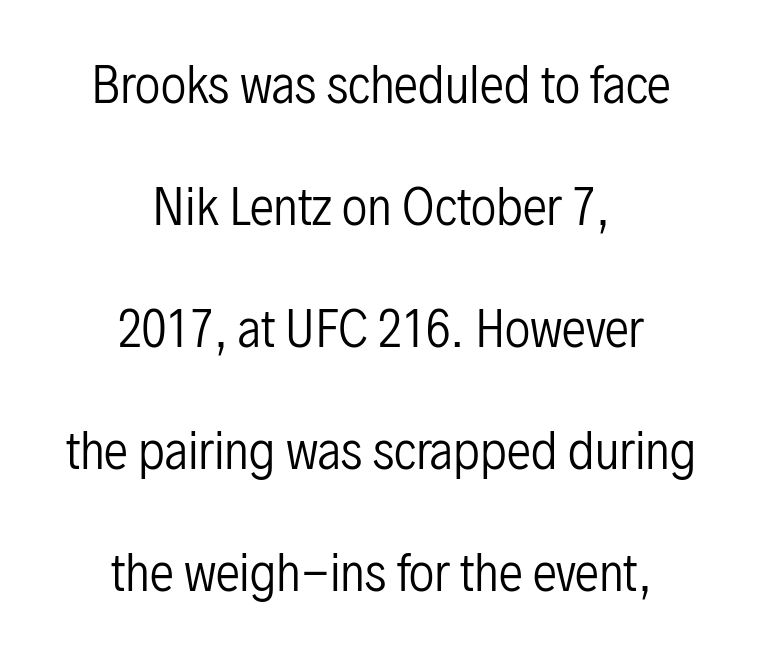
{"serif": "no", "italic": "no", "bold": "no", "weight": "regular", "width": "condensed", "stroke_contrast": "low", "x_height": "medium", "monospaced": "no", "underline": "no", "align": "center", "line_spacing": "loose", "line_spacing_ratio": 2.49, "letter_spacing": "normal", "letter_spacing_em": 0.0, "glyph_px": 49}
